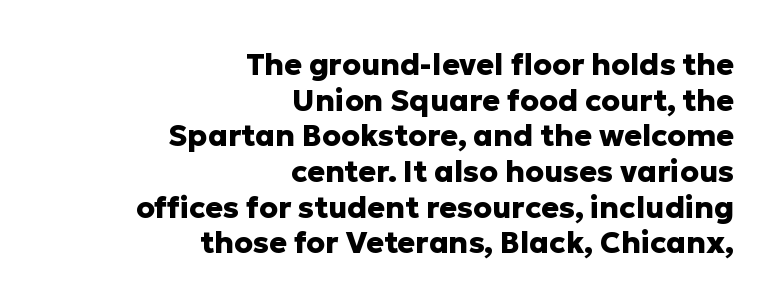
Q: Is the text bold? A: Yes.
Q: Is the text italic (slanted)? A: No, it is upright.
Q: Is the typeface a serif or a sans-serif typeface? A: Sans-serif.
Q: Is the text underlined? A: No.
Q: How is the paragraph aligned? A: Right-aligned.
Q: Is the spacing between letters normal or unusually wide? A: Normal.
Q: Width (condensed, normal, or wide)? A: Normal.
Q: Stroke contrast? A: Low.
Q: x-height? A: Medium.
Q: Monospaced? A: No.
